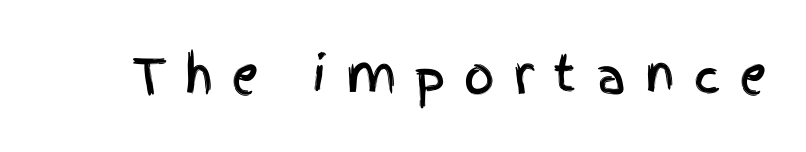
Q: Is the text italic (slanted)? A: No, it is upright.
Q: Is the typeface a serif or a sans-serif typeface? A: Sans-serif.
Q: Is the text underlined? A: No.
Q: Is the spacing between letters normal or unusually wide? A: Unusually wide.
Q: Width (condensed, normal, or wide)? A: Condensed.
Q: x-height? A: Large.
Q: Monospaced? A: No.
